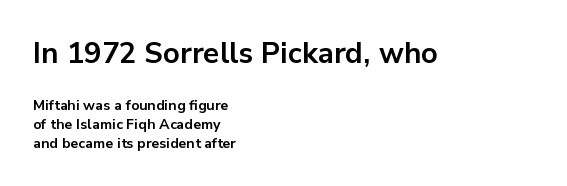
You could not count columns in this text — the font is proportionally spaced. Horizontal alignment here is leftward, the default for most running prose. The face used here appears at its bigger size in the upper chunk. Every stem runs plumb, perpendicular to the baseline.
